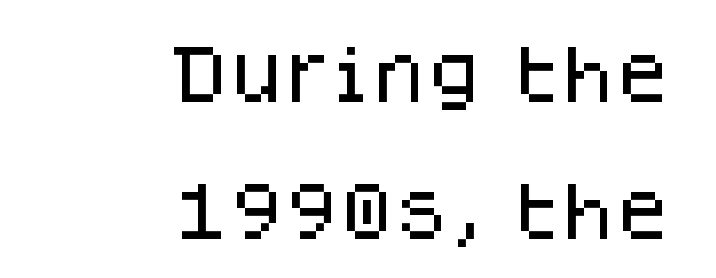
Classification — sans serif. A bare baseline throughout the passage. No italicization has been applied; the sample stays upright. Nothing unusual about the tracking: characters are spaced as the font intends. Compared with a flush-left layout, this one pins lines to the opposite, right side.
